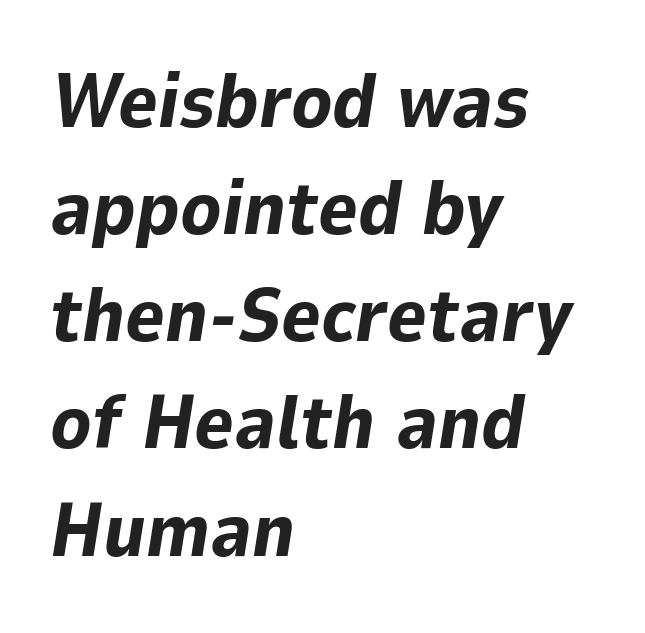
Q: Is the text bold? A: Yes.
Q: Is the text italic (slanted)? A: Yes, it leans right by about 9 degrees.
Q: Is the text underlined? A: No.
Q: How is the paragraph aligned? A: Left-aligned.
Q: Is the spacing between letters normal or unusually wide? A: Normal.
Q: Is the spacing between lines tight, normal or loose? A: Normal.
Q: Width (condensed, normal, or wide)? A: Normal.
Q: Stroke contrast? A: Low.
Q: x-height? A: Medium.
Q: Monospaced? A: No.
